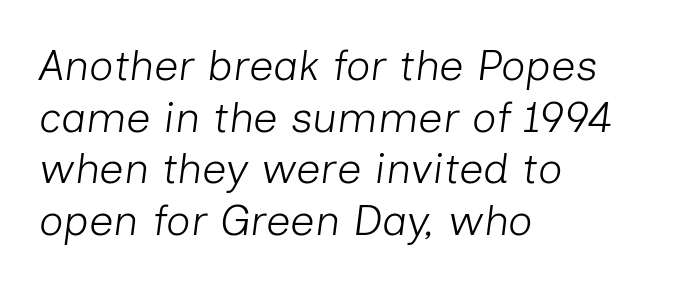
{"italic": "yes", "lean": "right", "slant_degrees": 7, "bold": "no", "weight": "light", "width": "normal", "stroke_contrast": "low", "x_height": "medium", "monospaced": "no", "underline": "no", "align": "left", "line_spacing_ratio": 1.2, "letter_spacing": "normal", "letter_spacing_em": 0.0, "glyph_px": 43}
